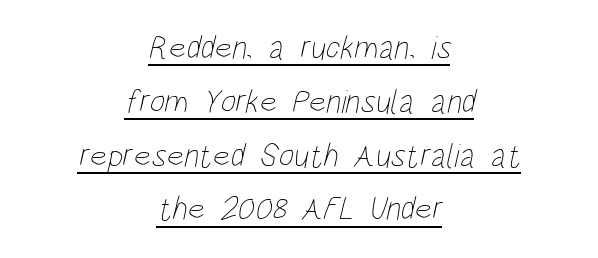
{"bold": "no", "weight": "thin", "width": "condensed", "stroke_contrast": "low", "x_height": "large", "monospaced": "no", "underline": "yes", "align": "center", "line_spacing": "normal", "line_spacing_ratio": 1.63, "letter_spacing": "normal", "letter_spacing_em": 0.0, "glyph_px": 33}
